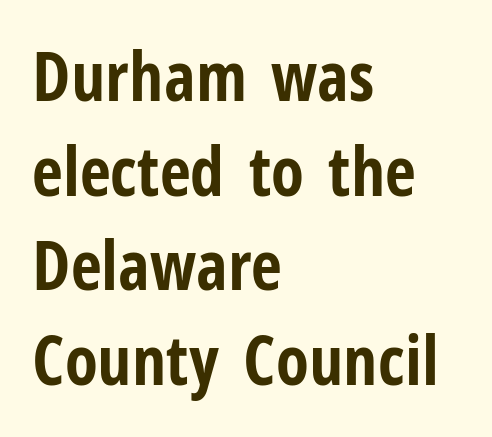
{"serif": "no", "italic": "no", "bold": "yes", "weight": "bold", "width": "condensed", "stroke_contrast": "low", "x_height": "medium", "monospaced": "no", "underline": "no", "align": "left", "line_spacing": "normal", "line_spacing_ratio": 1.39, "letter_spacing": "normal", "letter_spacing_em": 0.0, "glyph_px": 68}
